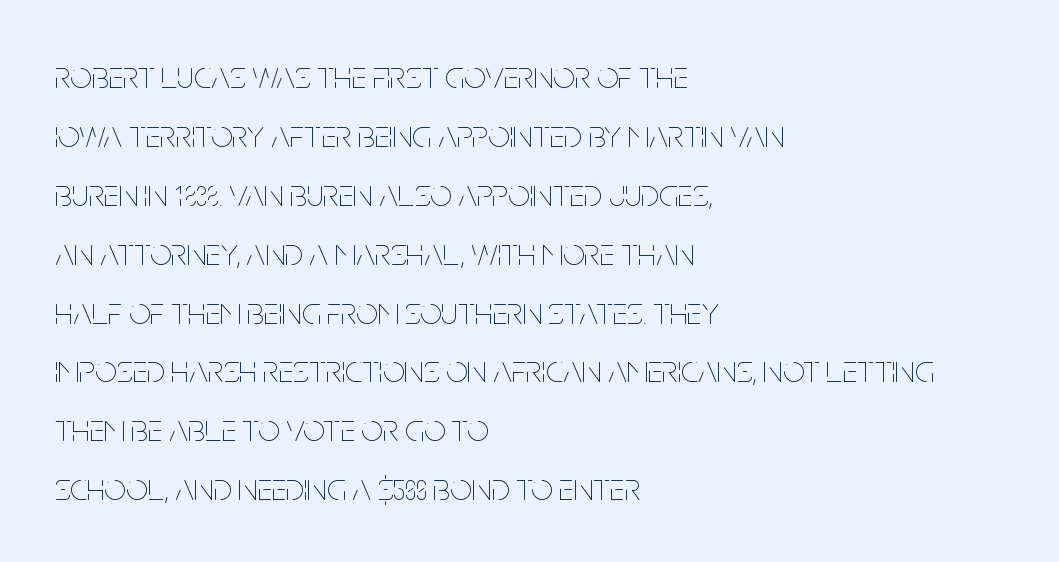
Lines of text with bare space underneath. The rendering uses a moderate line-height, typical for paragraphs. The typesetting does not lean heavy: it is not bold. Inter-character spacing is left at the font's built-in metrics. Is this a fixed-width face? No — the glyphs have proportional, varying widths.
